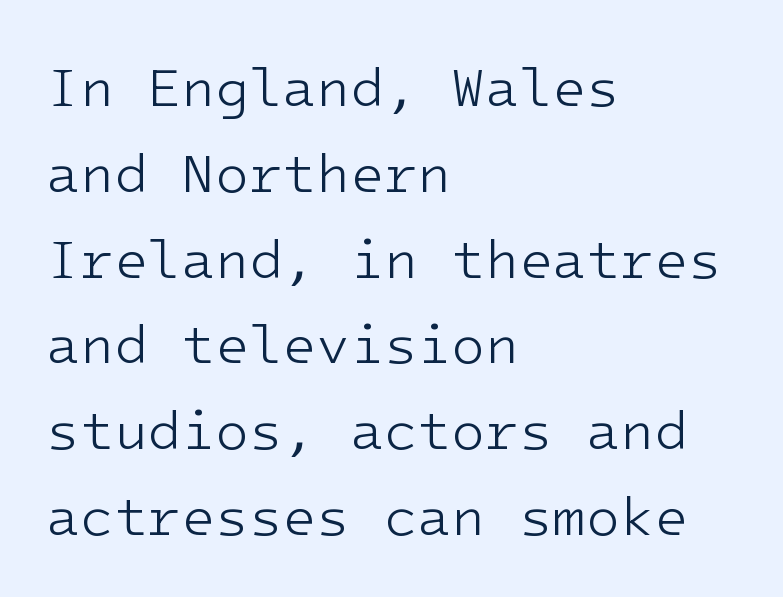
Is the block centered? No — it sits flush against the left margin. Ordinary non-slanted type is in use. The passage shown is typeset with a sans-serif family. In terms of letterspacing, this is plain default setting.
